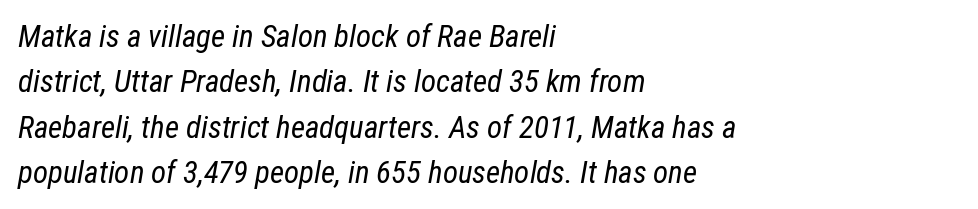
Students, note that the glyphs here touch the page at normal intervals. Rule under the text: the space is simply empty. The paragraph has a hard left edge and a soft right edge. Stroke mass is kept to a normal reading level or below.
